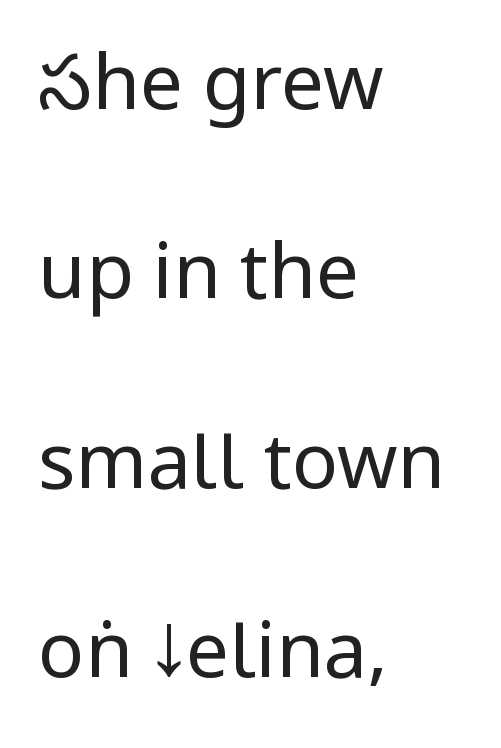
The image shows 77 px regular-weight, condensed sans-serif type, upright; set left-aligned, loose line spacing (2.46x), normal letter spacing, not underlined; low stroke contrast and a large x-height.
